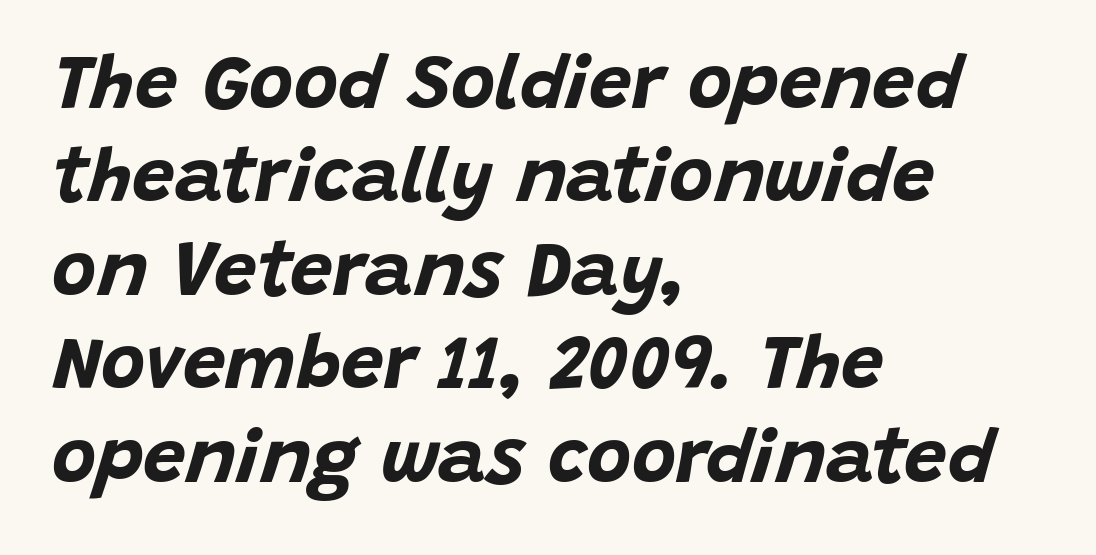
Q: Is the text bold? A: Yes.
Q: Is the text italic (slanted)? A: Yes, it leans right by about 15 degrees.
Q: Is the text underlined? A: No.
Q: How is the paragraph aligned? A: Left-aligned.
Q: Is the spacing between letters normal or unusually wide? A: Normal.
Q: Width (condensed, normal, or wide)? A: Normal.
Q: Stroke contrast? A: Low.
Q: x-height? A: Large.
Q: Monospaced? A: No.
